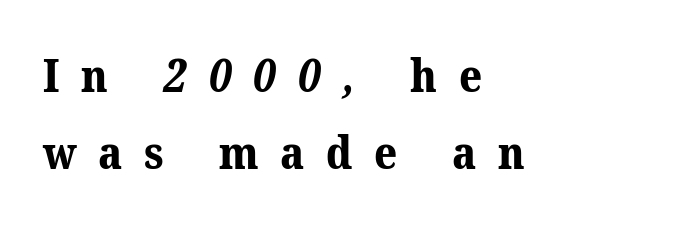
{"serif": "yes", "bold": "yes", "weight": "bold", "width": "normal", "stroke_contrast": "medium", "x_height": "medium", "monospaced": "no", "underline": "no", "align": "left", "line_spacing_ratio": 1.71, "letter_spacing": "wide", "letter_spacing_em": 0.48, "glyph_px": 45}
